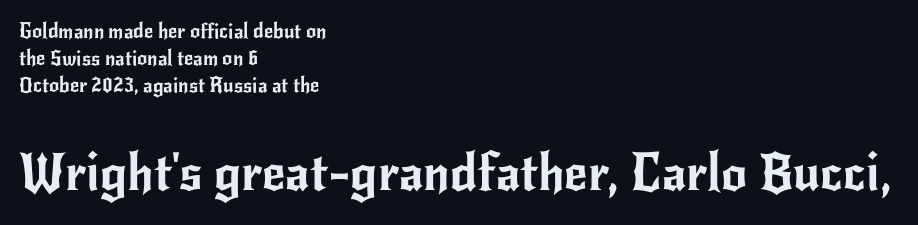
{"serif": "no", "italic": "no", "width": "normal", "stroke_contrast": "low", "x_height": "small", "monospaced": "no", "underline": "no", "align": "left", "line_spacing": "normal", "line_spacing_ratio": 1.36, "letter_spacing": "normal", "letter_spacing_em": 0.0, "larger_block": "second", "size_ratio": 2.55, "glyph_px": 51}
